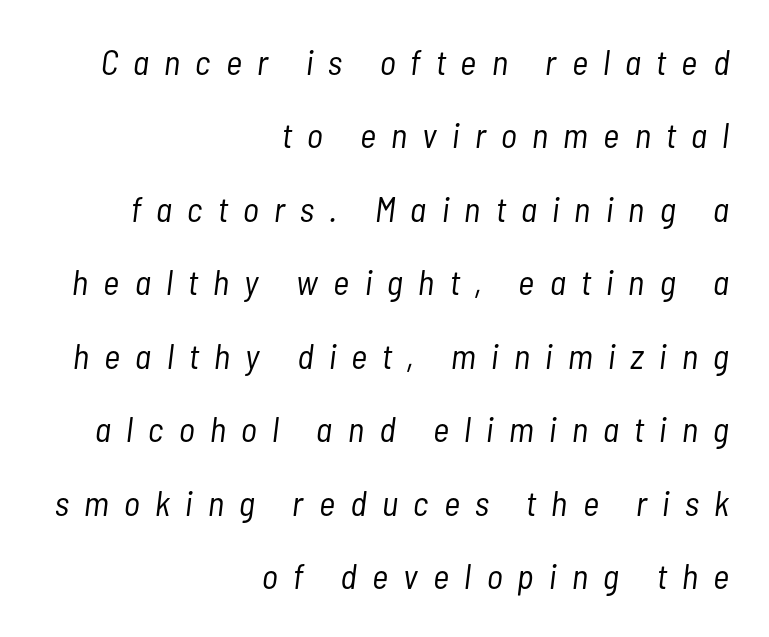
Q: Is the text bold? A: No.
Q: Is the text italic (slanted)? A: Yes, it leans right by about 7 degrees.
Q: Is the text underlined? A: No.
Q: How is the paragraph aligned? A: Right-aligned.
Q: Is the spacing between letters normal or unusually wide? A: Unusually wide.
Q: Is the spacing between lines tight, normal or loose? A: Loose.
Q: Width (condensed, normal, or wide)? A: Condensed.
Q: Stroke contrast? A: Low.
Q: x-height? A: Medium.
Q: Monospaced? A: No.
